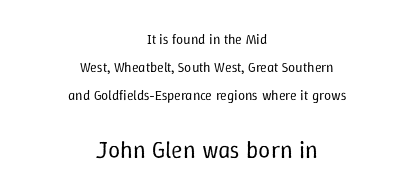
The image shows 24 px text type, upright; set centered, loose line spacing (2.01x), normal letter spacing, not underlined; the second (bottom) block is 1.71x larger.
